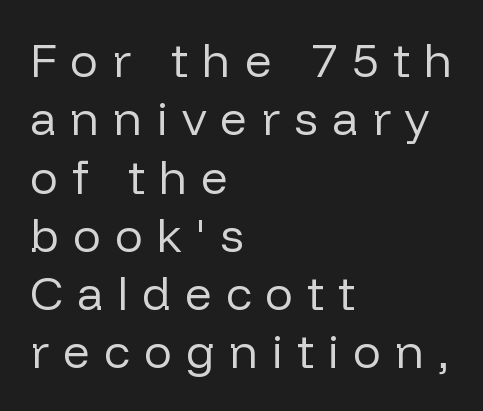
This sample uses a sans-serif face. This is not heavy type; no bold has been used. Is the block centered? No — it sits flush against the left margin. A typesetter would call this proportional, since set widths differ per character. Each word looks stretched out because of the extra space between its letters.
